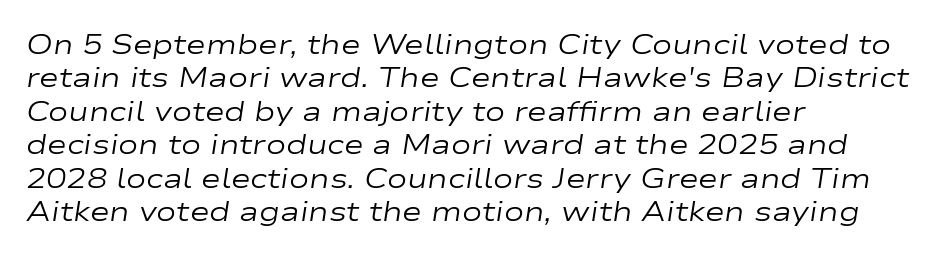
Q: Is the text bold? A: No.
Q: Is the text italic (slanted)? A: Yes, it leans right by about 9 degrees.
Q: Is the text underlined? A: No.
Q: How is the paragraph aligned? A: Left-aligned.
Q: Is the spacing between letters normal or unusually wide? A: Normal.
